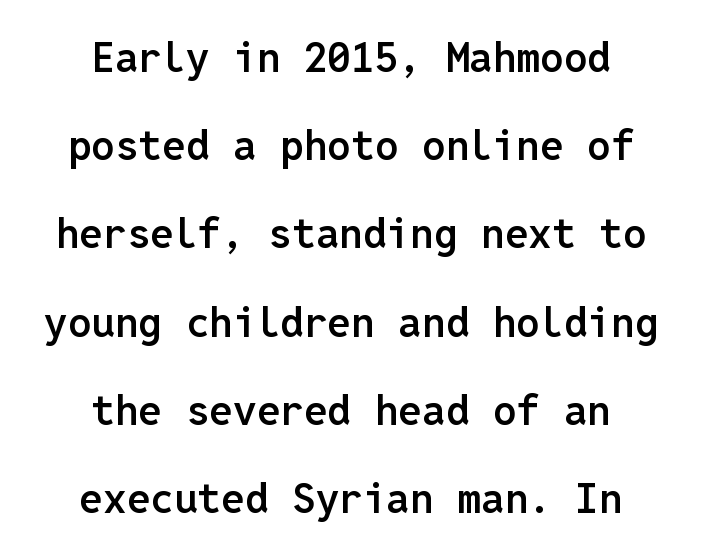
The block of text is sparse from top to bottom, with ample space between rows. Here the designer chose a console-style face with uniform glyph widths. Does the lettering tilt? It doesn't — this is upright. Reading down the block, each line starts at a different indent, mirrored at its end. Caption: standard tracking, unaltered. The zone under the glyphs is completely vacant.
